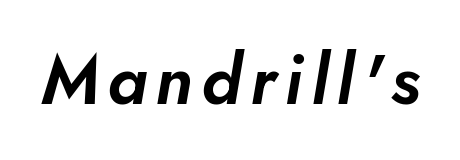
This sample has the flowing, uneven cadence of proportional lettering. An italicized treatment has been applied to the whole sample. Words float on clear page, feet unadorned.
